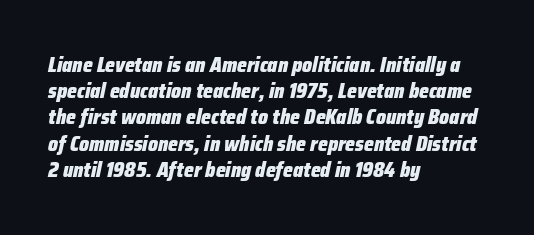
Q: Is the text bold? A: Yes.
Q: Is the text italic (slanted)? A: Yes, it leans right by about 12 degrees.
Q: Is the text underlined? A: No.
Q: How is the paragraph aligned? A: Left-aligned.
Q: Is the spacing between letters normal or unusually wide? A: Normal.
Q: Is the spacing between lines tight, normal or loose? A: Normal.
